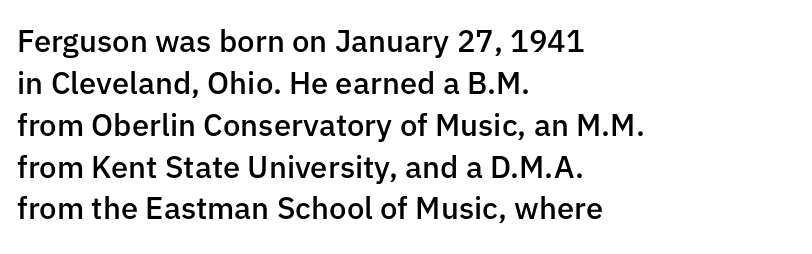
Ordinary non-slanted type is in use. Notice the strokes are somewhat thickened but not fully heavy: this is a semibold. A bare baseline throughout the passage. Is there much room between lines? A standard amount, neither cramped nor airy. Letterform terminals end flat and unadorned throughout the passage. These lines are set flush left with a ragged right edge.
